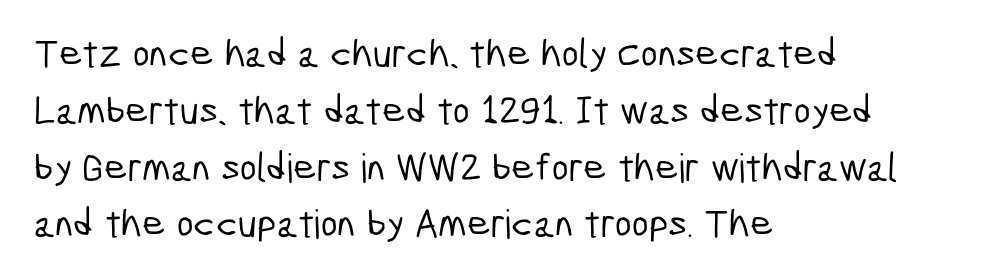
Descenders are the only things crossing below the line. A student would call this left alignment; a typographer would say flush left, rag right. You can tell from the bare stems that sans-serif type was used. The rendering uses natural spacing where letterforms have individual widths. Each word holds together tightly as a unit, with standard inter-letter gaps. Notice how descenders clear the ascenders below comfortably — that's standard leading.
